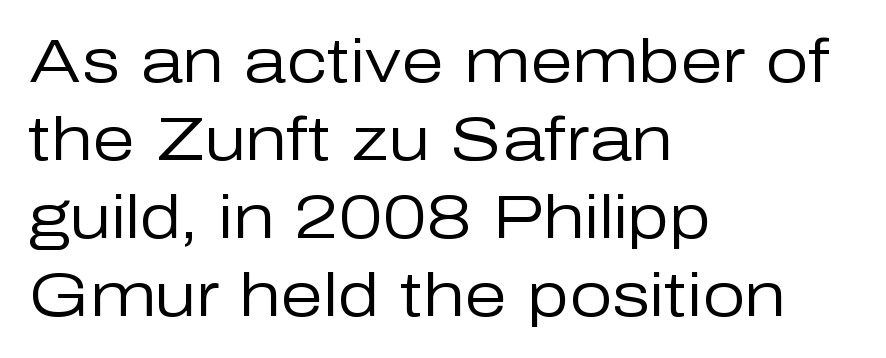
Line starts are locked; line ends wander. The letters look calm and open, with moderate or lighter stems. This sample has the flowing, uneven cadence of proportional lettering. The space directly below the letters is spotless. Unlike italic type, these characters show no tilt at all.
